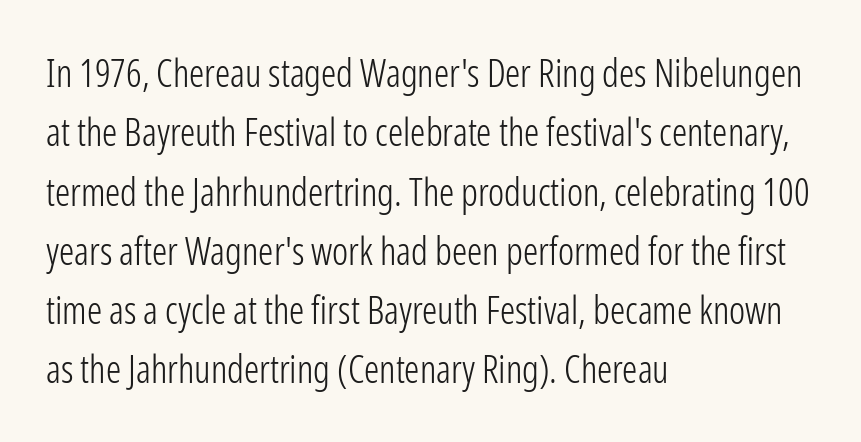
{"serif": "no", "italic": "no", "bold": "no", "weight": "light", "width": "condensed", "stroke_contrast": "low", "x_height": "medium", "monospaced": "no", "underline": "no", "align": "left", "line_spacing": "normal", "line_spacing_ratio": 1.56, "letter_spacing": "normal", "letter_spacing_em": 0.0, "glyph_px": 38}
